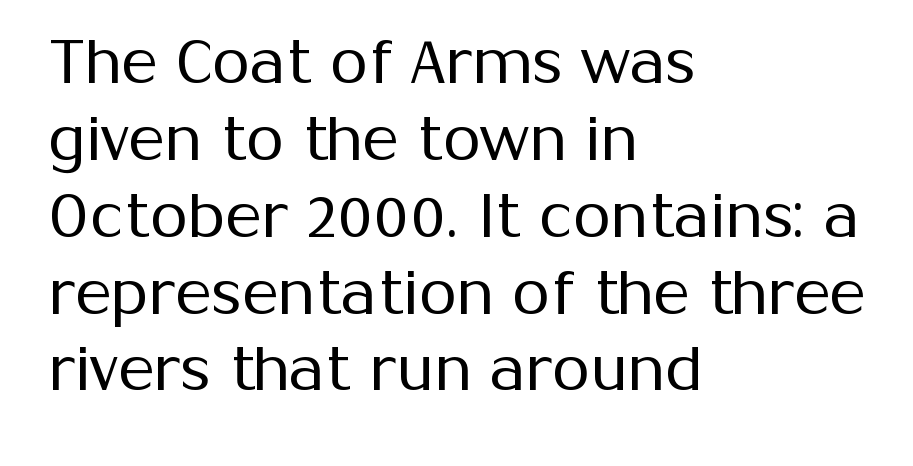
{"serif": "no", "italic": "no", "bold": "no", "weight": "regular", "width": "normal", "stroke_contrast": "medium", "x_height": "medium", "monospaced": "no", "underline": "no", "align": "left", "line_spacing": "normal", "line_spacing_ratio": 1.26, "letter_spacing": "normal", "letter_spacing_em": 0.0, "glyph_px": 61}
